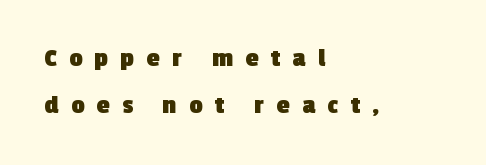
Q: Is the text bold? A: Yes.
Q: Is the text underlined? A: No.
Q: How is the paragraph aligned? A: Left-aligned.
Q: Is the spacing between letters normal or unusually wide? A: Unusually wide.
